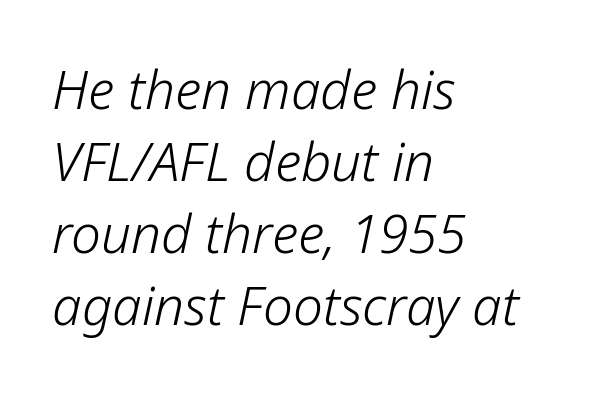
The image shows 53 px light type, italic (leaning right); set left-aligned, normal line spacing (1.36x), normal letter spacing, not underlined; low stroke contrast and a medium x-height.
